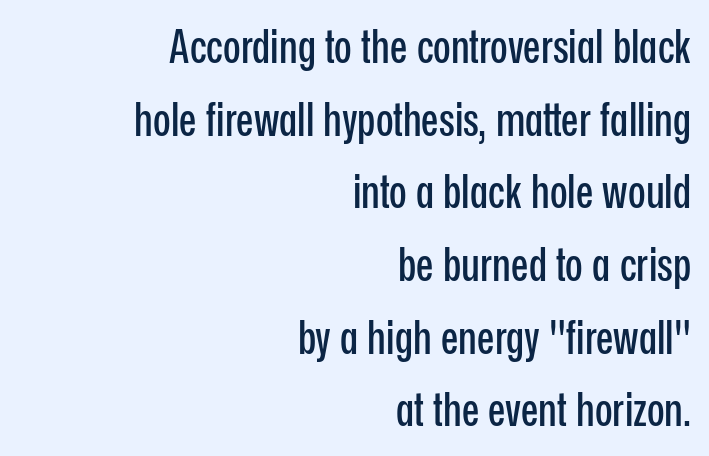
The image shows 46 px condensed sans-serif type, upright; set right-aligned, normal line spacing (1.58x), normal letter spacing, not underlined; low stroke contrast and a medium x-height.
